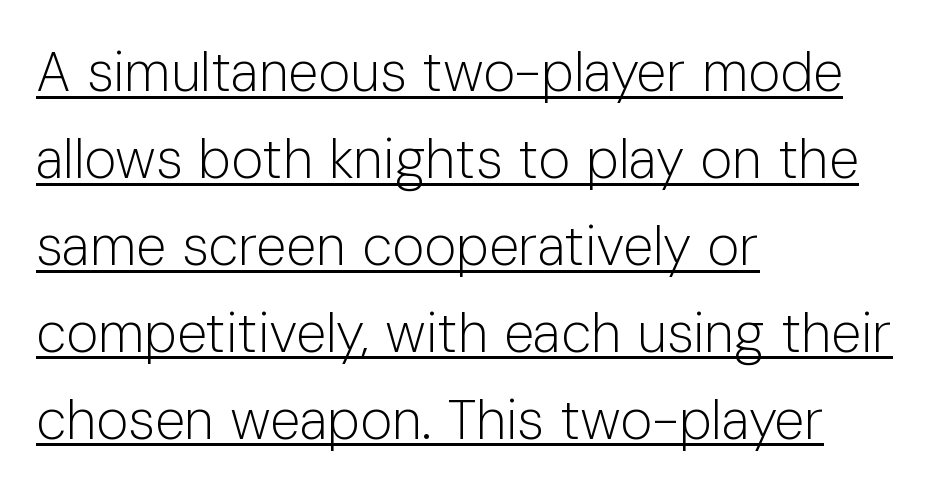
Q: Is the text bold? A: No.
Q: Is the text italic (slanted)? A: No, it is upright.
Q: Is the typeface a serif or a sans-serif typeface? A: Sans-serif.
Q: Is the text underlined? A: Yes.
Q: How is the paragraph aligned? A: Left-aligned.
Q: Is the spacing between letters normal or unusually wide? A: Normal.
Q: Is the spacing between lines tight, normal or loose? A: Normal.
Q: Width (condensed, normal, or wide)? A: Normal.
Q: Stroke contrast? A: Low.
Q: x-height? A: Medium.
Q: Monospaced? A: No.
